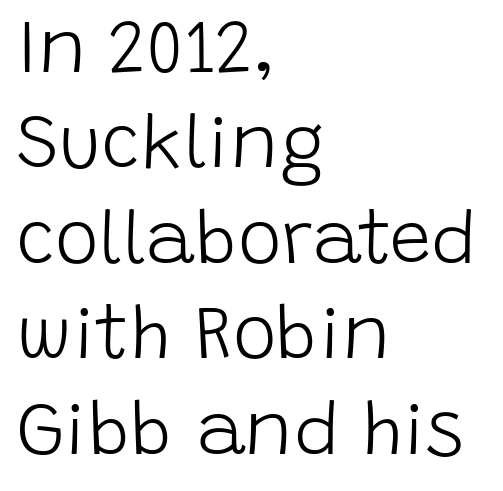
{"serif": "no", "italic": "no", "bold": "no", "weight": "light", "width": "normal", "stroke_contrast": "low", "x_height": "large", "monospaced": "no", "underline": "no", "align": "left", "line_spacing": "normal", "line_spacing_ratio": 1.29, "letter_spacing": "normal", "letter_spacing_em": 0.0, "glyph_px": 74}
